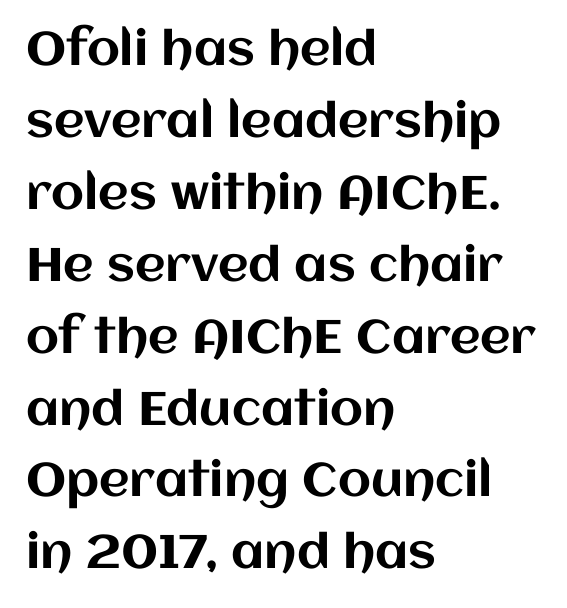
Anything drawn beneath the words? Only blank space. Line starts are locked; line ends wander. The axis of the letterforms is exactly vertical. Do the characters align in a grid? No, the font is proportional.
